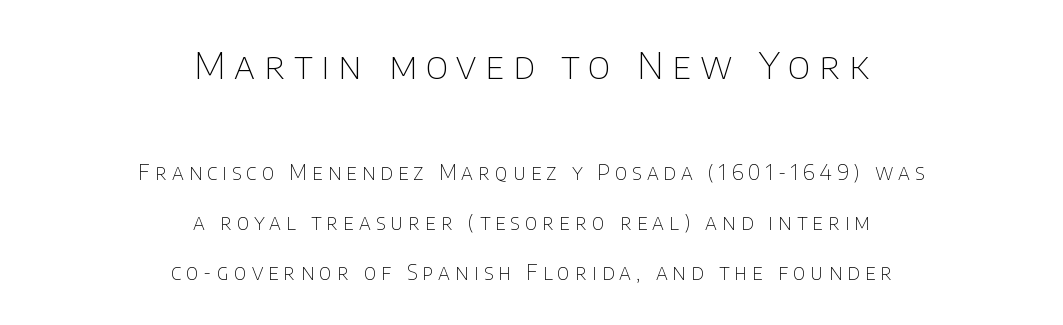
The image shows 37 px thin sans-serif type, upright; set centered, loose line spacing (2.38x), unusually wide letter spacing (+0.24 em), not underlined; the first (top) block is 1.76x larger; low stroke contrast and a large x-height.
